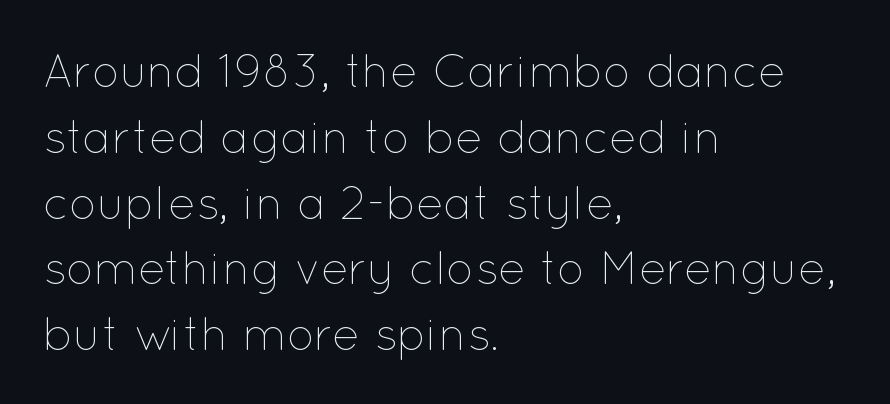
Has an underline been added? It has not. Whoever set this chose a conventional vertical rhythm. Each word holds together tightly as a unit, with standard inter-letter gaps. When letters stand straight like this, we call the style roman or upright. Character widths vary here, with narrow letters taking less room than wide ones. The paragraph has a hard left edge and a soft right edge.
